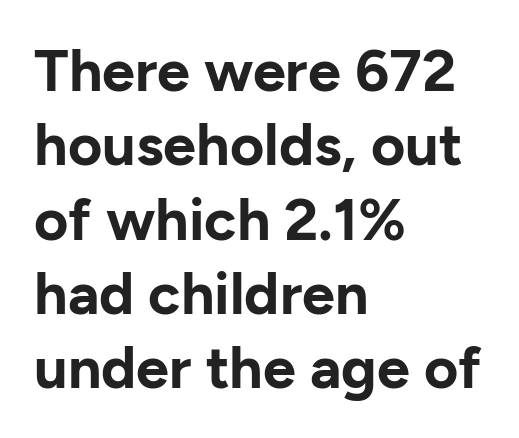
The image shows 59 px bold sans-serif type, upright; set left-aligned, normal line spacing (1.26x), normal letter spacing, not underlined; low stroke contrast and a medium x-height.
